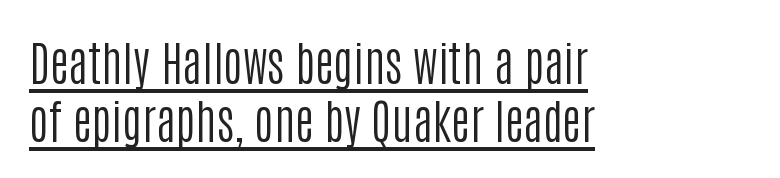
{"serif": "no", "italic": "no", "bold": "no", "weight": "regular", "width": "condensed", "stroke_contrast": "low", "x_height": "large", "monospaced": "no", "underline": "yes", "align": "left", "line_spacing_ratio": 1.23, "letter_spacing": "normal", "letter_spacing_em": 0.0, "glyph_px": 47}
